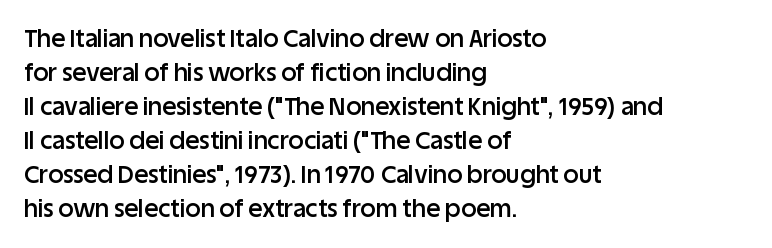
Bold? Not quite — semibold, heavier than regular but stopping short. Caption: standard tracking, unaltered. The setting favours the left margin, as ordinary paragraphs usually do. Leading matches the norm, producing a regular column. If you drew a line through each stem, it would be perfectly vertical. Bare-footed words on every line.
